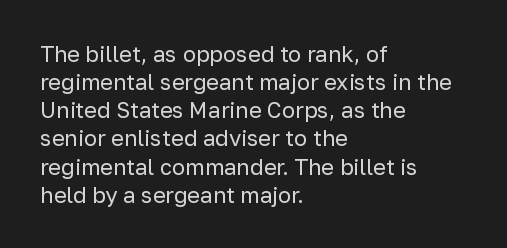
{"italic": "no", "bold": "no", "underline": "no", "align": "left", "line_spacing": "normal", "line_spacing_ratio": 1.28, "letter_spacing": "normal", "letter_spacing_em": 0.0, "glyph_px": 22}
